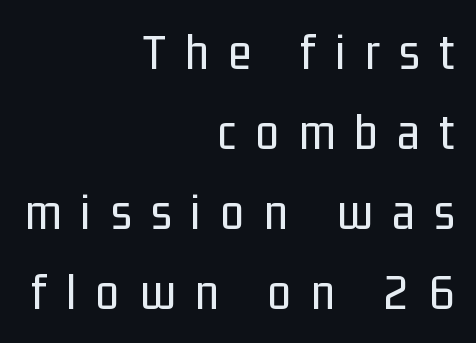
Spacing verdict: proportional, widths tailored to each character. Interline gaps are of average width in this sample. Weight class: somewhere from thin through regular. A typesetter would label this face a sans.
